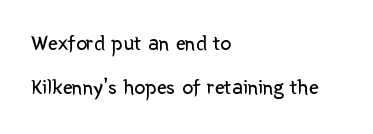
The image shows 22 px text type, upright; set left-aligned, loose line spacing (2.01x), normal letter spacing, not underlined.
